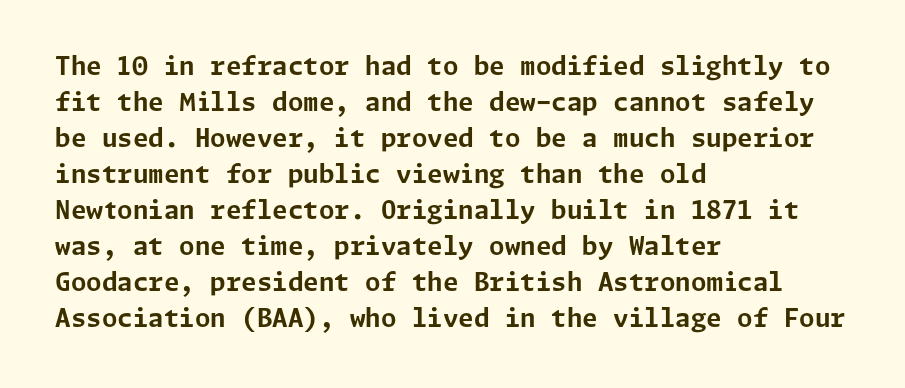
Q: Is the text bold? A: Yes.
Q: Is the text italic (slanted)? A: No, it is upright.
Q: Is the text underlined? A: No.
Q: How is the paragraph aligned? A: Left-aligned.
Q: Is the spacing between letters normal or unusually wide? A: Normal.
Q: Is the spacing between lines tight, normal or loose? A: Normal.
